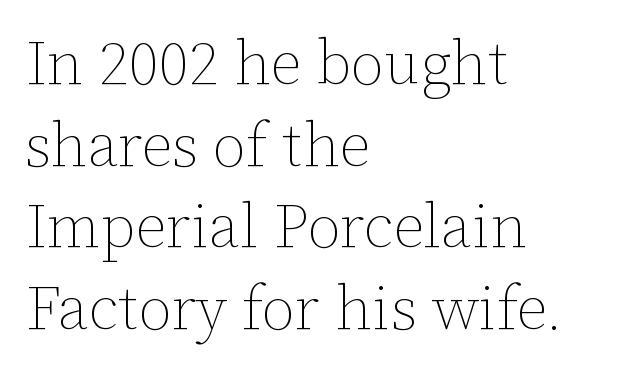
{"italic": "no", "bold": "no", "weight": "thin", "width": "normal", "stroke_contrast": "low", "x_height": "medium", "monospaced": "no", "underline": "no", "align": "left", "line_spacing": "normal", "line_spacing_ratio": 1.34, "letter_spacing": "normal", "letter_spacing_em": 0.0, "glyph_px": 61}
